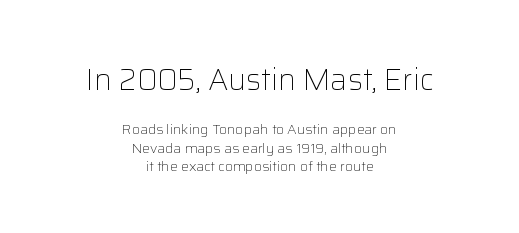
The image shows 30 px light sans-serif type, upright; set centered, normal line spacing (1.31x), normal letter spacing, not underlined; the first (top) block is 2.14x larger; low stroke contrast and a medium x-height.
